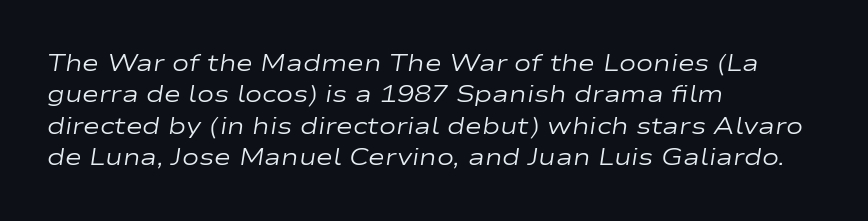
The image shows 23 px text type, italic (leaning right); set left-aligned, normal line spacing (1.36x), normal letter spacing, not underlined.
